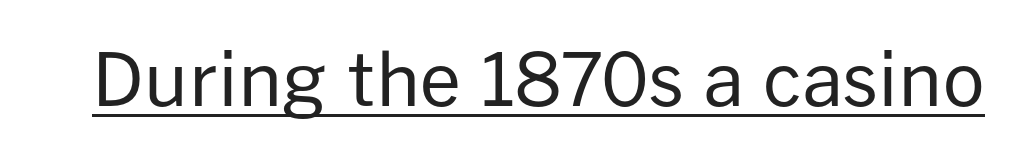
Q: Is the text bold? A: No.
Q: Is the text italic (slanted)? A: No, it is upright.
Q: Is the typeface a serif or a sans-serif typeface? A: Sans-serif.
Q: Is the text underlined? A: Yes.
Q: Is the spacing between letters normal or unusually wide? A: Normal.
Q: Width (condensed, normal, or wide)? A: Normal.
Q: Stroke contrast? A: Low.
Q: x-height? A: Medium.
Q: Monospaced? A: No.
